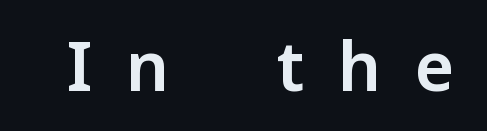
The rendering uses natural spacing where letterforms have individual widths. Each letter's strokes conclude bluntly, with no projecting serifs. The baseline area is clear. You could only call the tracking loose — the letters float apart. This sample uses an upright cut, with every glyph sitting square on the baseline.
